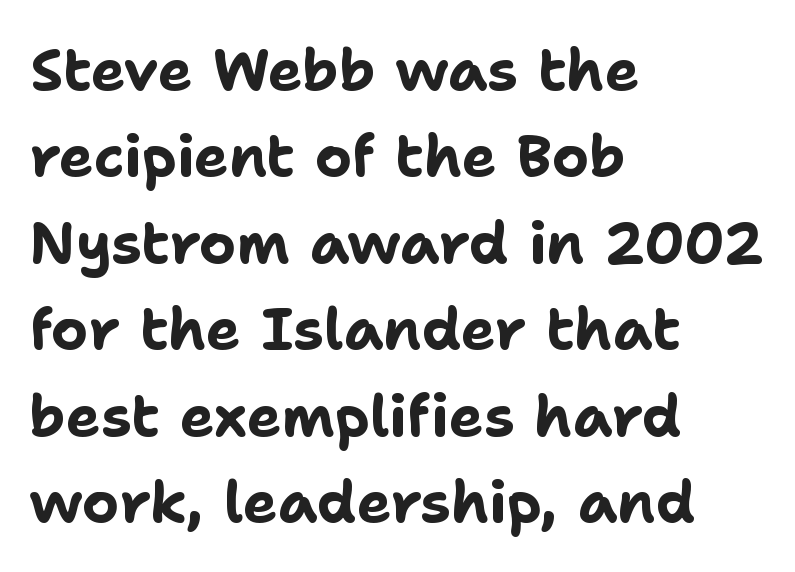
The passage shown is typeset with a sans-serif family. In terms of posture, this sample is upright. Typographic density is high because the face is bold. How are the letters spaced? Ordinarily, with no added tracking. This rendering features lettering with no underline.
